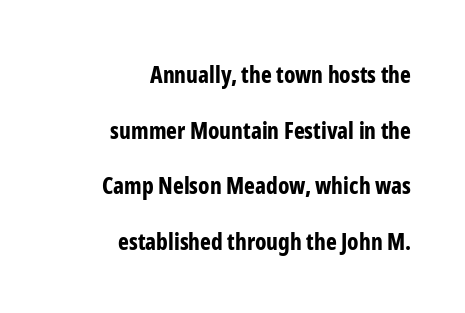
The image shows 23 px bold type, upright; set right-aligned, loose line spacing (2.42x), normal letter spacing, not underlined.
